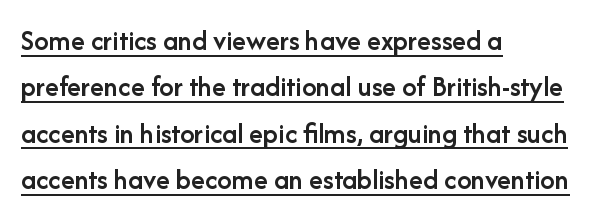
The line-height multiplier appears to be the usual default. Students, note that the glyphs here touch the page at normal intervals. Every word sits above its own underline. Each line starts at the same left margin while the right side varies. Is this a fixed-width face? No — the glyphs have proportional, varying widths.
